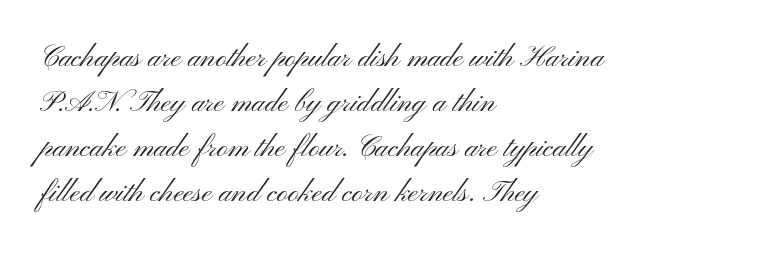
The image shows 30 px light, wide sans-serif type; set left-aligned, normal line spacing (1.5x), normal letter spacing, not underlined; medium stroke contrast and a small x-height.
